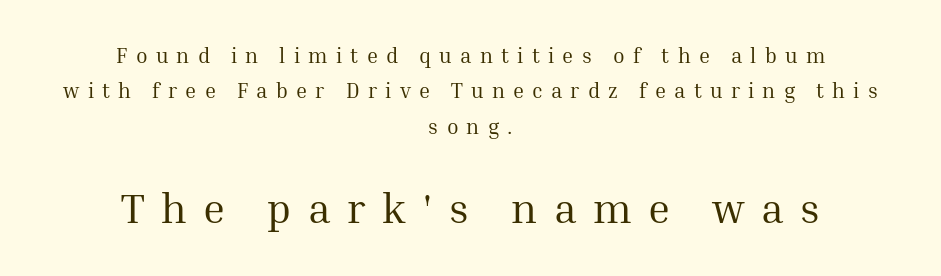
{"serif": "yes", "italic": "no", "bold": "no", "weight": "regular", "width": "normal", "stroke_contrast": "medium", "x_height": "medium", "monospaced": "no", "underline": "no", "align": "center", "line_spacing": "normal", "line_spacing_ratio": 1.69, "letter_spacing": "wide", "letter_spacing_em": 0.39, "larger_block": "second", "size_ratio": 2.0, "glyph_px": 42}
